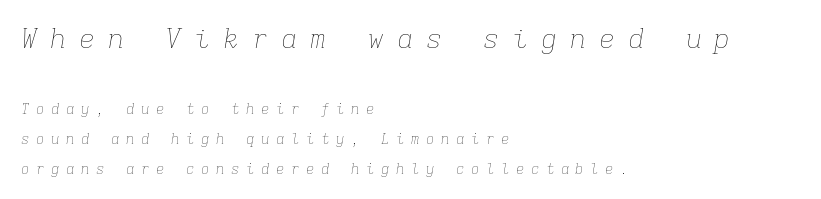
Q: Is the text bold? A: No.
Q: Is the text italic (slanted)? A: Yes, it leans right by about 9 degrees.
Q: Is the text underlined? A: No.
Q: How is the paragraph aligned? A: Left-aligned.
Q: Is the spacing between letters normal or unusually wide? A: Unusually wide.
Q: Is the spacing between lines tight, normal or loose? A: Loose.
Q: Which block of text is set in a larger size, the first (top) or the second (bottom)? A: The first (top) one.
